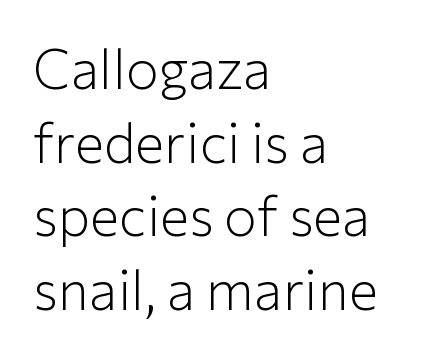
How are the letters spaced? Ordinarily, with no added tracking. Designer's note — italics off, roman on. The typeface has the unassuming heft of standard copy or less. Leading matches the norm, producing a regular column. Plain, unruled lines of type.
